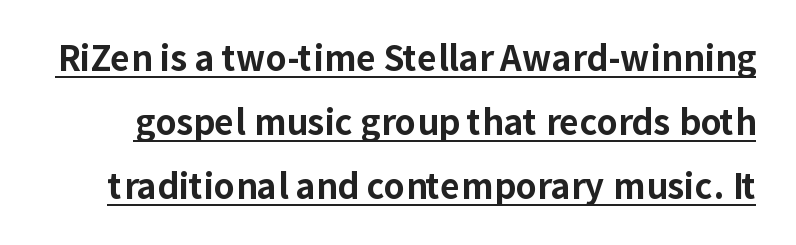
This sample uses plain, unmodified letter spacing. The glyphs have the mass of a bold cut. Examine the stroke ends and you'll find no serifs. Think of a printed novel: that variable character pitch is what you see here.
